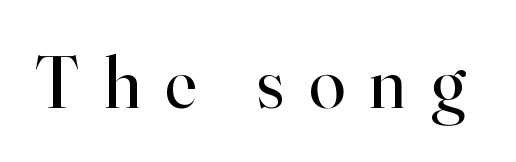
Think of a printed novel: that variable character pitch is what you see here. Tall strokes in this sample are plumb rather than angled. Observe the wide spacing: letters keep a clear distance from each other. Only glyphs here, with clear space below each row. What kind of face is this? One with serifs. Is the type heavy? It reads as light-to-regular instead.
